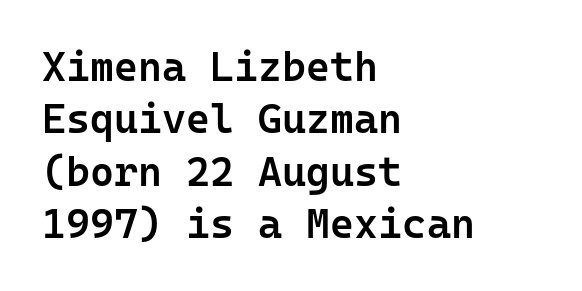
{"serif": "no", "italic": "no", "bold": "semi", "weight": "semibold", "width": "normal", "stroke_contrast": "low", "x_height": "medium", "monospaced": "yes", "underline": "no", "align": "left", "line_spacing": "normal", "line_spacing_ratio": 1.28, "letter_spacing": "normal", "letter_spacing_em": 0.0, "glyph_px": 41}
